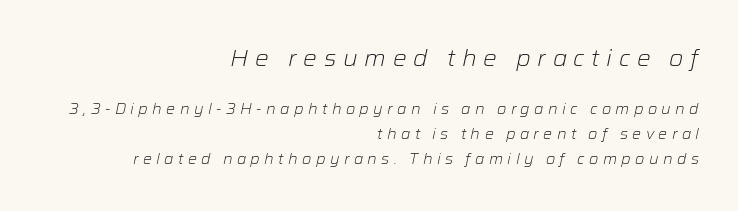
The image shows 23 px text type, italic (leaning right); set right-aligned, normal line spacing (1.68x), unusually wide letter spacing (+0.29 em), not underlined; the first (top) block is 1.53x larger.
